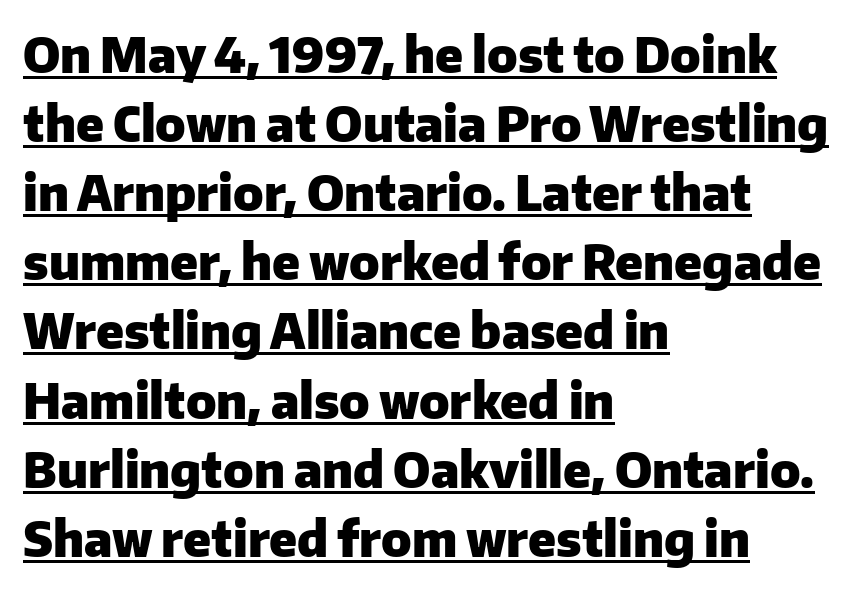
{"serif": "no", "italic": "no", "bold": "yes", "weight": "heavy", "width": "normal", "stroke_contrast": "low", "x_height": "medium", "monospaced": "no", "underline": "yes", "align": "left", "line_spacing": "normal", "line_spacing_ratio": 1.44, "letter_spacing": "normal", "letter_spacing_em": 0.0, "glyph_px": 48}
